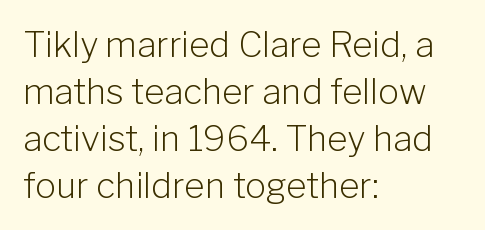
The image shows 35 px light sans-serif type, upright; set left-aligned, normal line spacing (1.34x), normal letter spacing, not underlined; low stroke contrast and a medium x-height.
